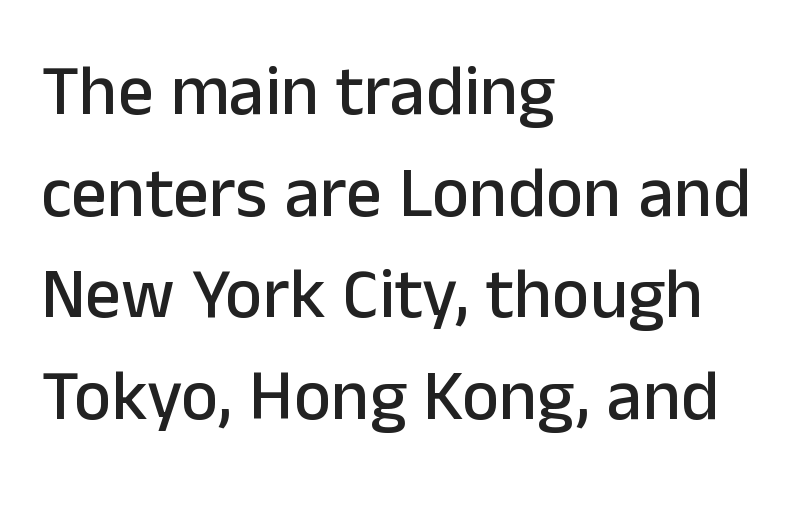
Q: Is the text italic (slanted)? A: No, it is upright.
Q: Is the typeface a serif or a sans-serif typeface? A: Sans-serif.
Q: Is the text underlined? A: No.
Q: How is the paragraph aligned? A: Left-aligned.
Q: Is the spacing between letters normal or unusually wide? A: Normal.
Q: Is the spacing between lines tight, normal or loose? A: Normal.
Q: Width (condensed, normal, or wide)? A: Normal.
Q: Stroke contrast? A: Low.
Q: x-height? A: Medium.
Q: Monospaced? A: No.
